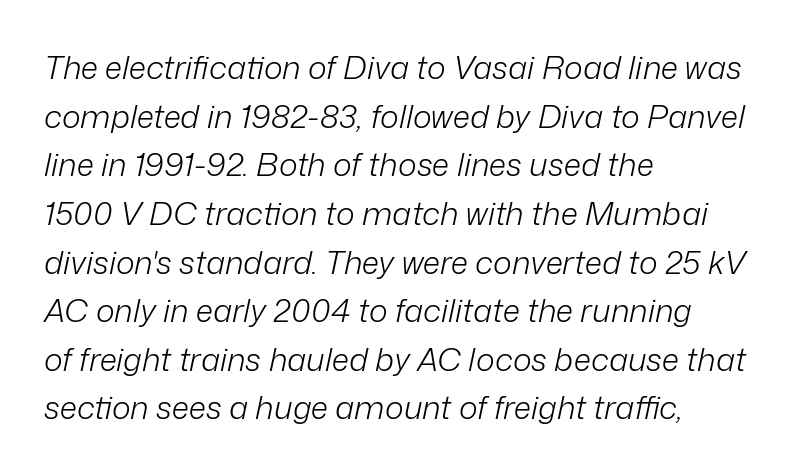
Q: Is the text bold? A: No.
Q: Is the text italic (slanted)? A: Yes, it leans right by about 12 degrees.
Q: Is the text underlined? A: No.
Q: How is the paragraph aligned? A: Left-aligned.
Q: Is the spacing between letters normal or unusually wide? A: Normal.
Q: Is the spacing between lines tight, normal or loose? A: Normal.
Q: Width (condensed, normal, or wide)? A: Normal.
Q: Stroke contrast? A: Low.
Q: x-height? A: Medium.
Q: Monospaced? A: No.
